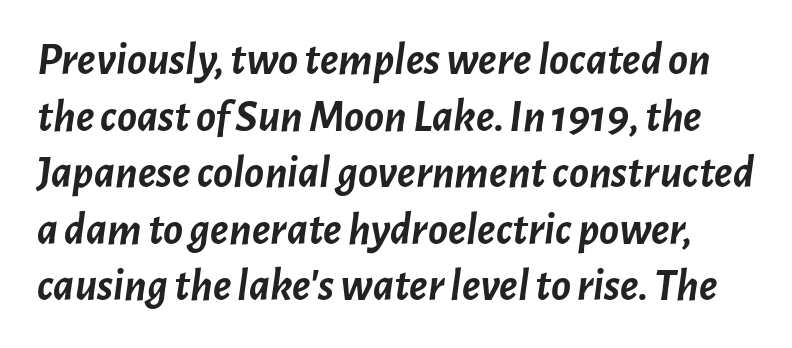
{"italic": "yes", "lean": "right", "slant_degrees": 7, "bold": "yes", "weight": "semibold", "width": "normal", "stroke_contrast": "low", "x_height": "medium", "monospaced": "no", "underline": "no", "line_spacing_ratio": 1.23, "letter_spacing": "normal", "letter_spacing_em": 0.0, "glyph_px": 46}
